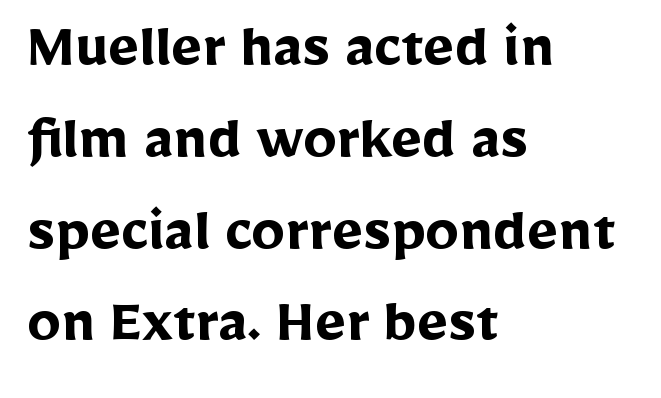
{"serif": "no", "italic": "no", "bold": "yes", "weight": "semibold", "width": "normal", "stroke_contrast": "low", "x_height": "medium", "monospaced": "no", "underline": "no", "align": "left", "line_spacing": "normal", "line_spacing_ratio": 1.37, "letter_spacing": "normal", "letter_spacing_em": 0.0, "glyph_px": 67}
